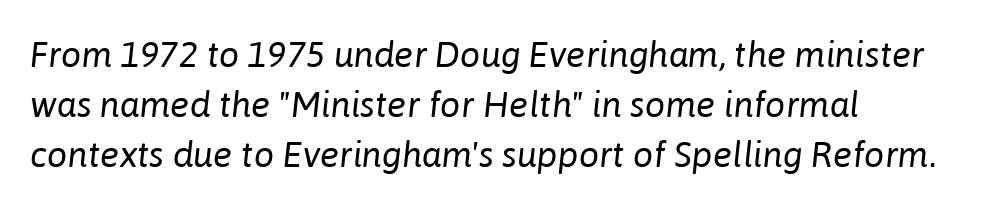
{"italic": "yes", "lean": "right", "slant_degrees": 6, "bold": "no", "weight": "regular", "width": "normal", "stroke_contrast": "low", "x_height": "medium", "monospaced": "no", "underline": "no", "align": "left", "line_spacing": "normal", "line_spacing_ratio": 1.39, "letter_spacing": "normal", "letter_spacing_em": 0.0, "glyph_px": 36}
